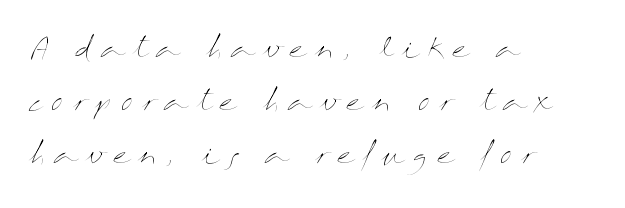
{"bold": "no", "underline": "no", "align": "left", "line_spacing": "loose", "line_spacing_ratio": 1.96, "letter_spacing": "wide", "letter_spacing_em": 0.31, "glyph_px": 27}
